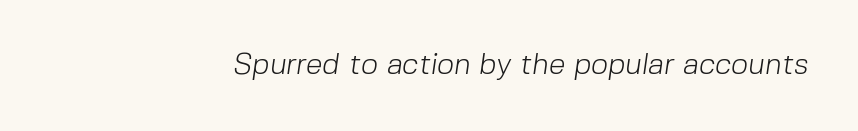
Q: Is the text bold? A: No.
Q: Is the typeface a serif or a sans-serif typeface? A: Sans-serif.
Q: Is the text underlined? A: No.
Q: Is the spacing between letters normal or unusually wide? A: Normal.
Q: Width (condensed, normal, or wide)? A: Normal.
Q: Stroke contrast? A: Low.
Q: x-height? A: Medium.
Q: Monospaced? A: No.
